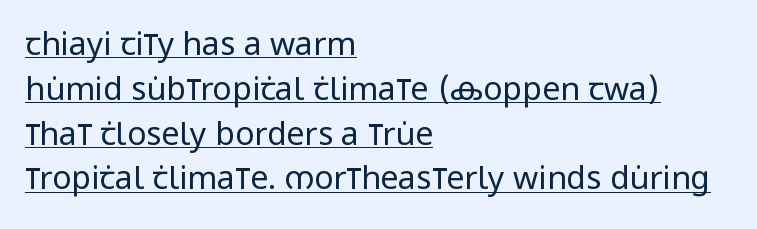
The image shows 32 px regular-weight, condensed sans-serif type, upright; set left-aligned, normal line spacing (1.4x), normal letter spacing, underlined; low stroke contrast and a large x-height.
